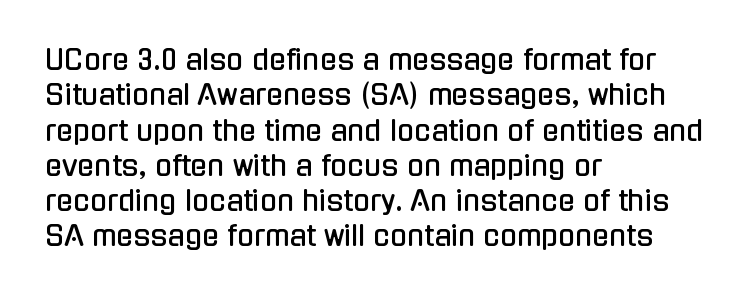
The image shows 28 px condensed sans-serif type, upright; set left-aligned, normal line spacing (1.26x), normal letter spacing, not underlined; low stroke contrast and a medium x-height.
